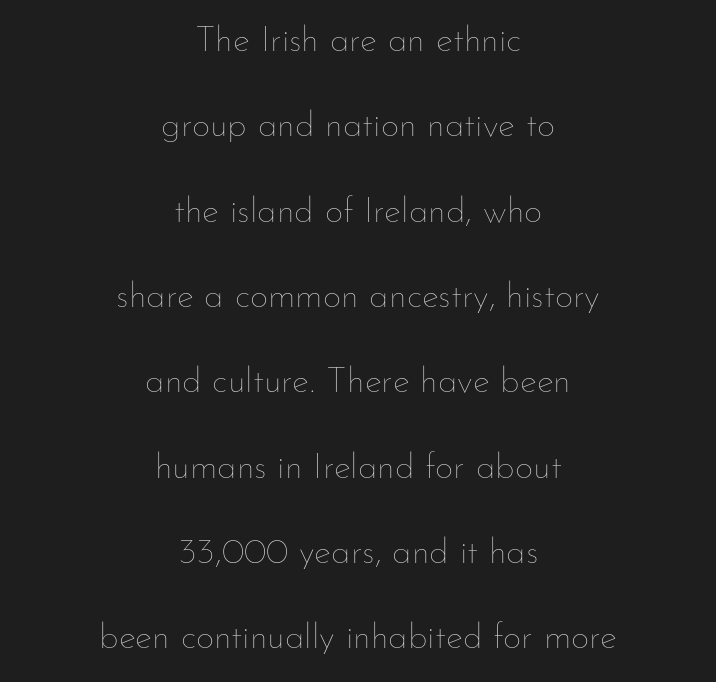
Q: Is the text bold? A: No.
Q: Is the text italic (slanted)? A: No, it is upright.
Q: Is the text underlined? A: No.
Q: How is the paragraph aligned? A: Centered.
Q: Is the spacing between letters normal or unusually wide? A: Normal.
Q: Is the spacing between lines tight, normal or loose? A: Loose.
Q: Width (condensed, normal, or wide)? A: Normal.
Q: Stroke contrast? A: Low.
Q: x-height? A: Small.
Q: Monospaced? A: No.
